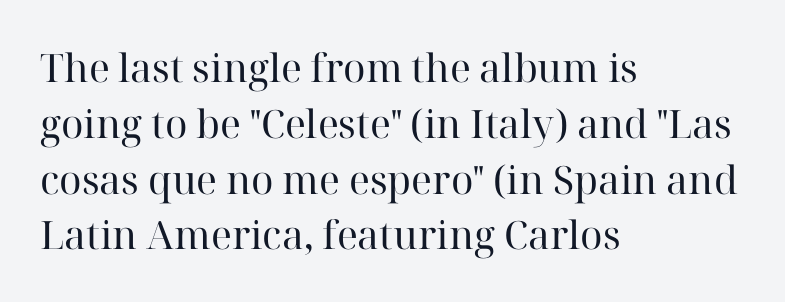
{"serif": "yes", "italic": "no", "bold": "no", "weight": "regular", "width": "normal", "stroke_contrast": "high", "x_height": "medium", "monospaced": "no", "underline": "no", "align": "left", "line_spacing": "normal", "line_spacing_ratio": 1.43, "letter_spacing": "normal", "letter_spacing_em": 0.0, "glyph_px": 39}
